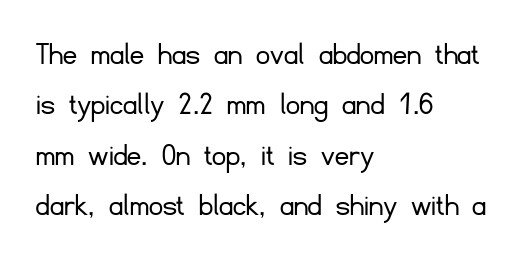
Honestly, there is no underline to notice here at all. Reading down the block, your eye returns to a fixed left position each line. Stroke mass is kept to a normal reading level or below. A normal amount of white space separates one row of letters from the next. Between one letter and the next there's only the usual sliver of space.
